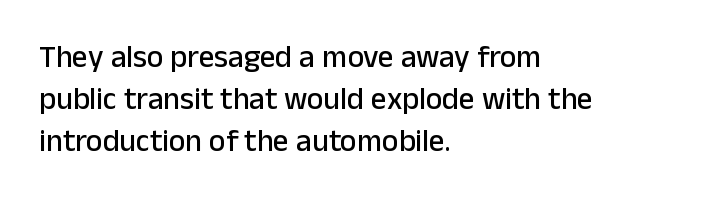
The image shows 31 px sans-serif type, upright; set left-aligned, normal line spacing (1.36x), normal letter spacing, not underlined; low stroke contrast and a medium x-height.
